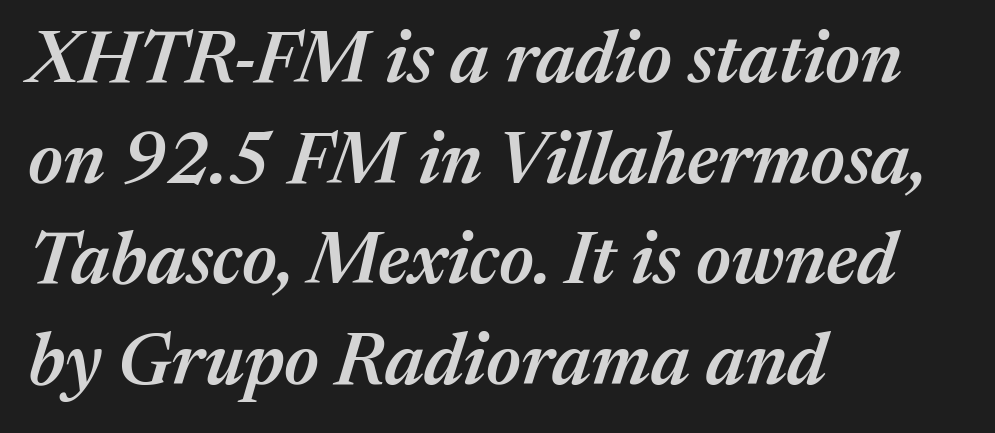
The image shows 73 px semibold type, italic (leaning right); set left-aligned, normal line spacing (1.38x), normal letter spacing, not underlined; medium stroke contrast and a medium x-height.
